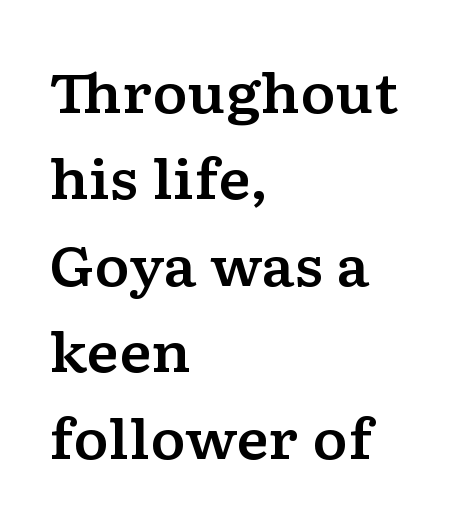
{"serif": "yes", "italic": "no", "width": "wide", "stroke_contrast": "low", "x_height": "medium", "monospaced": "no", "underline": "no", "align": "left", "line_spacing": "normal", "line_spacing_ratio": 1.6, "letter_spacing": "normal", "letter_spacing_em": 0.0, "glyph_px": 54}
